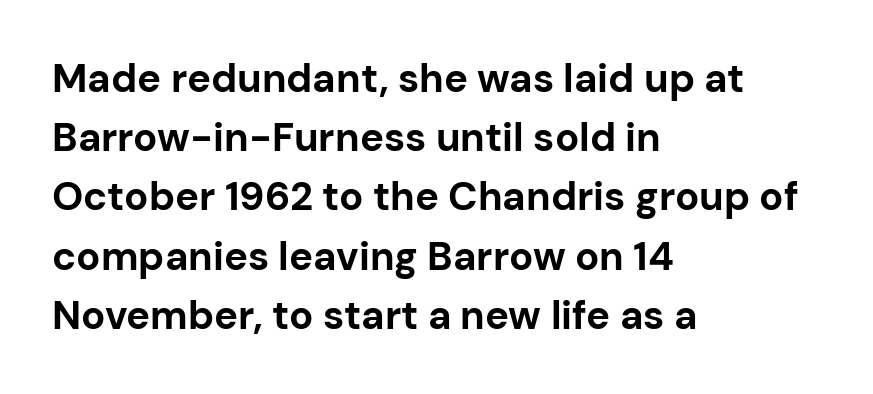
The image shows 40 px bold sans-serif type, upright; set left-aligned, normal line spacing (1.48x), normal letter spacing, not underlined; low stroke contrast and a medium x-height.
